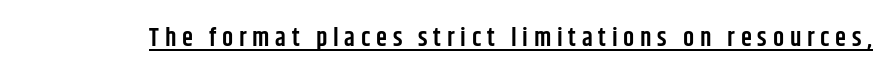
This is the regular roman posture of the typeface. Stroke thickness is moderately raised; the sample reads as semibold. The string is rendered with underlining switched on. The passage shown has open, widely tracked lettering throughout.
